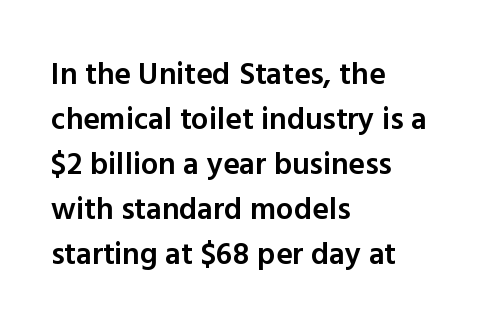
The space beneath each line is pristine and unruled. Default kerning and tracking; the words read as compact shapes. A student would call this left alignment; a typographer would say flush left, rag right. The passage shown is typeset with a sans-serif family. Proportional: the letters do not fall into vertical columns. Is the type bold? Partly — it's a semibold, heavier than regular but not fully bold.
